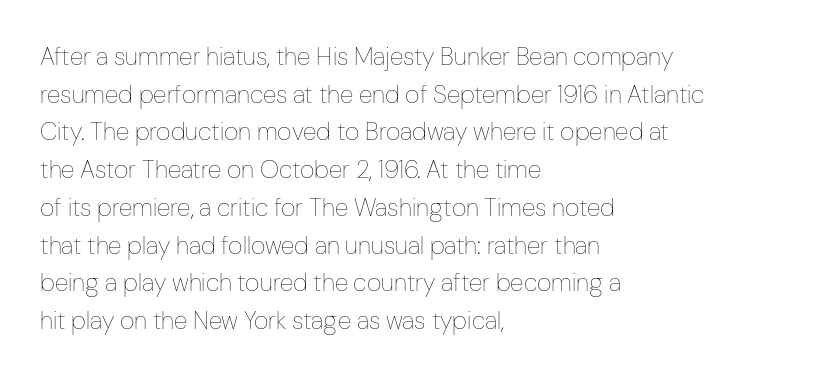
{"italic": "no", "bold": "no", "underline": "no", "align": "left", "line_spacing": "normal", "line_spacing_ratio": 1.51, "letter_spacing": "normal", "letter_spacing_em": 0.0, "glyph_px": 25}
